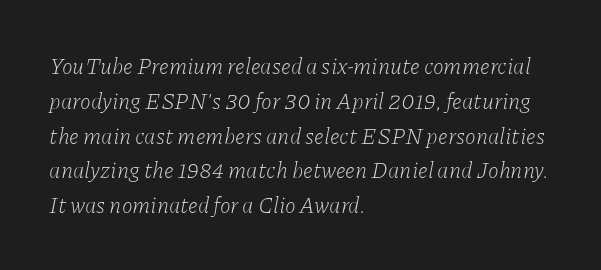
Q: Is the text bold? A: No.
Q: Is the text italic (slanted)? A: Yes, it leans right by about 11 degrees.
Q: Is the text underlined? A: No.
Q: How is the paragraph aligned? A: Left-aligned.
Q: Is the spacing between letters normal or unusually wide? A: Normal.
Q: Is the spacing between lines tight, normal or loose? A: Normal.
